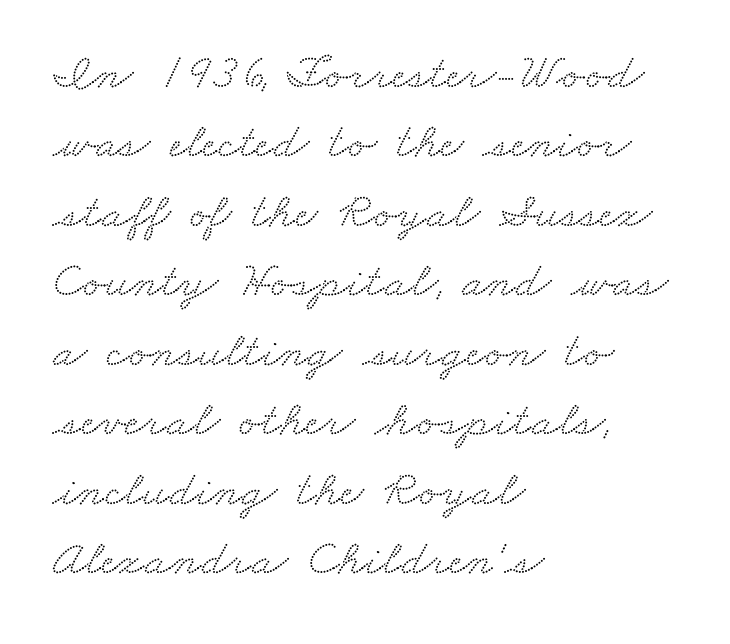
Line spacing here is normal. Quick note: underline off. The line texture is even and compact thanks to regular tracking. The letters advance in unequal steps, a hallmark of proportional type.
